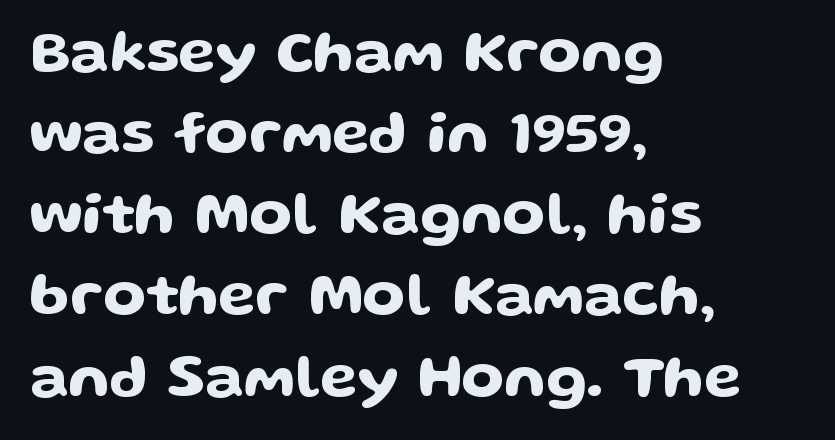
The image shows 61 px wide sans-serif type, upright; set left-aligned, normal line spacing (1.33x), normal letter spacing, not underlined; low stroke contrast and a medium x-height.
